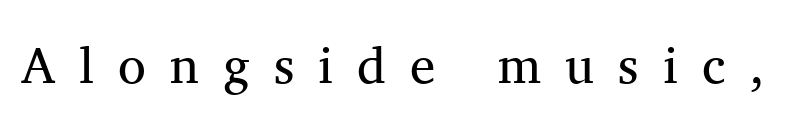
The image shows 51 px regular-weight serif type, upright; set unusually wide letter spacing (+0.47 em), not underlined; medium stroke contrast and a medium x-height.
